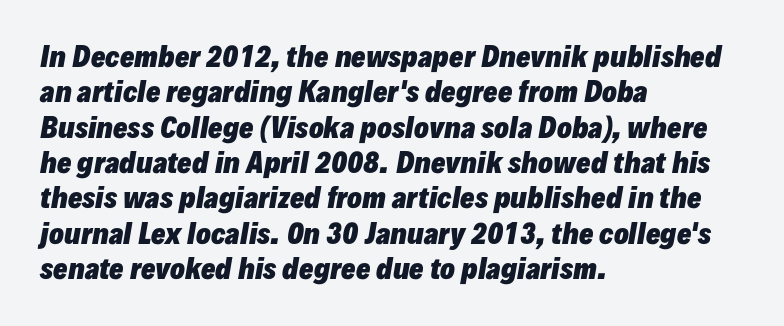
The image shows 27 px bold type, italic (leaning right); set left-aligned, normal line spacing (1.31x), normal letter spacing, not underlined.
